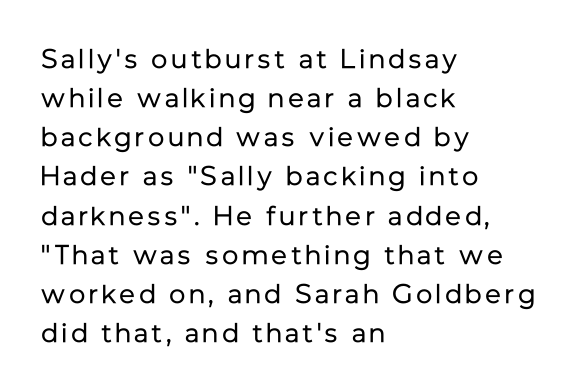
{"italic": "no", "bold": "no", "underline": "no", "align": "left", "line_spacing": "normal", "line_spacing_ratio": 1.45, "glyph_px": 27}
